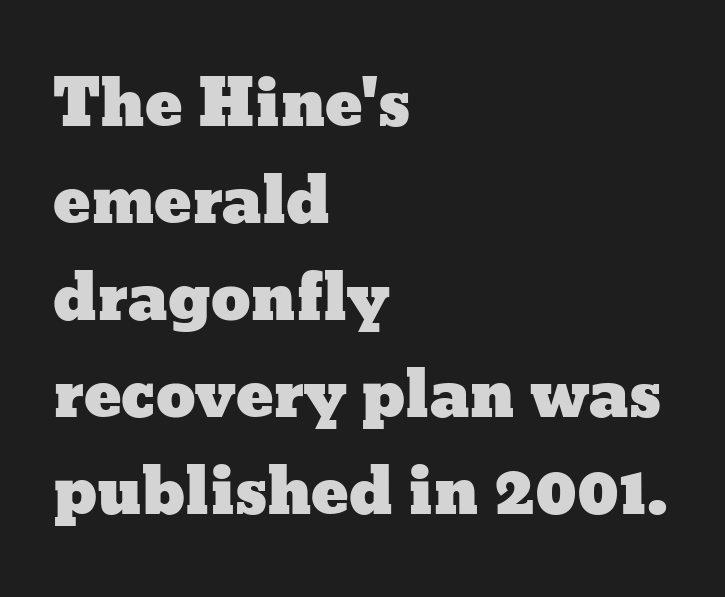
Horizontally, the lines are justified to the leading edge only. Quick note: interline space is typical. Honestly, there is no underline to notice here at all. The rendering keeps characters at their native spacing. Do the characters align in a grid? No, the font is proportional.
